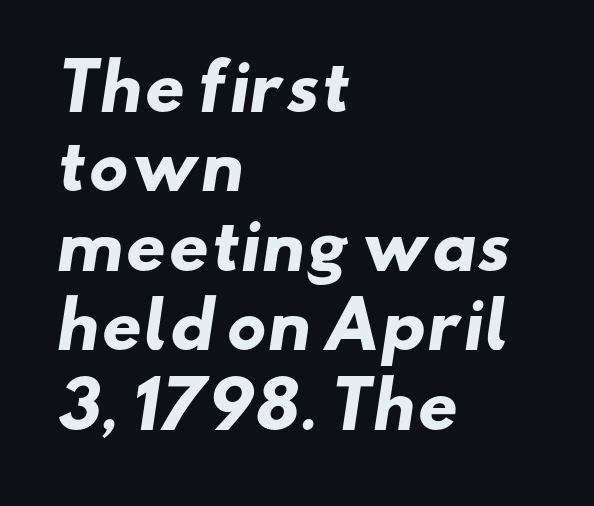
{"serif": "no", "bold": "yes", "weight": "heavy", "width": "wide", "stroke_contrast": "low", "x_height": "small", "monospaced": "no", "underline": "no", "align": "left", "line_spacing": "normal", "line_spacing_ratio": 1.26, "letter_spacing": "normal", "letter_spacing_em": 0.0, "glyph_px": 63}
